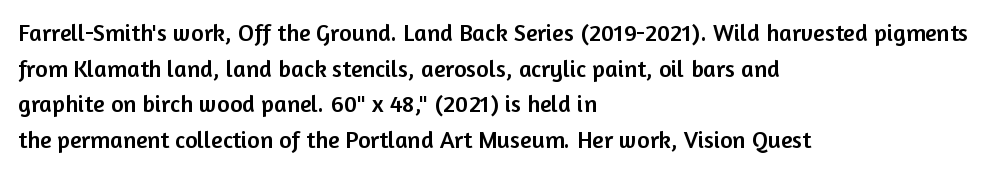
{"italic": "no", "underline": "no", "align": "left", "line_spacing": "normal", "line_spacing_ratio": 1.48, "letter_spacing": "normal", "letter_spacing_em": 0.0, "glyph_px": 24}
